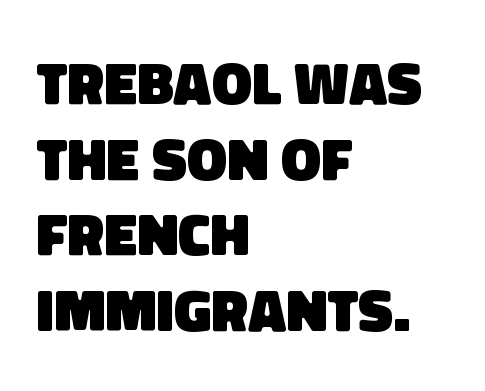
{"serif": "no", "bold": "yes", "weight": "heavy", "width": "normal", "stroke_contrast": "low", "x_height": "large", "monospaced": "no", "underline": "no", "align": "left", "line_spacing": "normal", "line_spacing_ratio": 1.26, "letter_spacing": "normal", "letter_spacing_em": 0.0, "glyph_px": 60}
